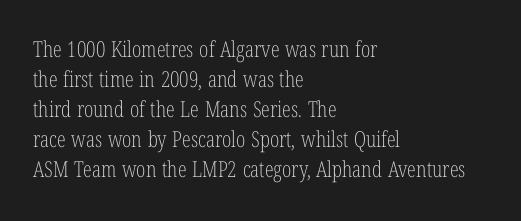
The image shows 22 px text type, upright; set left-aligned, normal line spacing (1.36x), normal letter spacing, not underlined.
